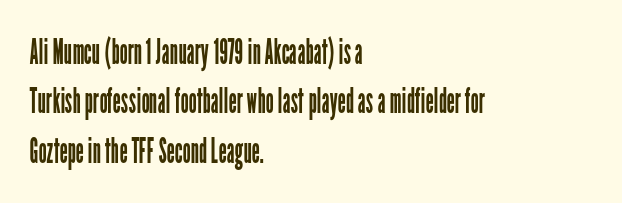
The glyphs in this specimen are sans serif. The gaps between neighbouring characters are ordinary and unremarkable. Ordinary non-slanted type is in use. All the whitespace from short lines collects on the right. Caption: face not bold, strokes unweighted. Successive baselines arrive at the customary interval.
